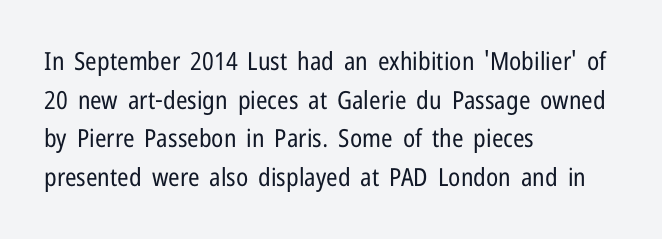
Notice how descenders clear the ascenders below comfortably — that's standard leading. Posture: vertical. Letter spacing: default. This rendering uses left alignment, leaving the right contour irregular.
